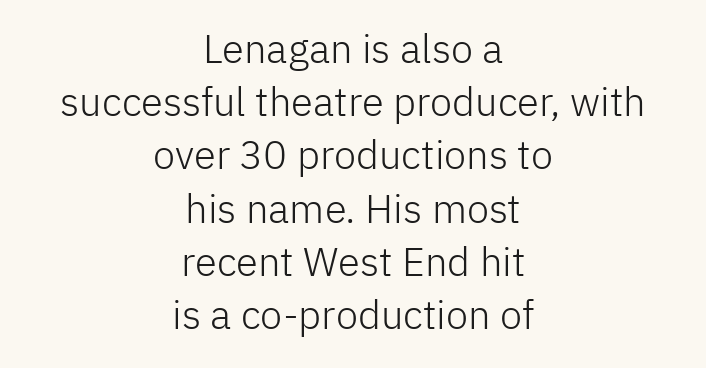
Q: Is the text bold? A: No.
Q: Is the text italic (slanted)? A: No, it is upright.
Q: Is the typeface a serif or a sans-serif typeface? A: Sans-serif.
Q: Is the text underlined? A: No.
Q: How is the paragraph aligned? A: Centered.
Q: Is the spacing between letters normal or unusually wide? A: Normal.
Q: Is the spacing between lines tight, normal or loose? A: Normal.
Q: Width (condensed, normal, or wide)? A: Normal.
Q: Stroke contrast? A: Low.
Q: x-height? A: Medium.
Q: Monospaced? A: No.
